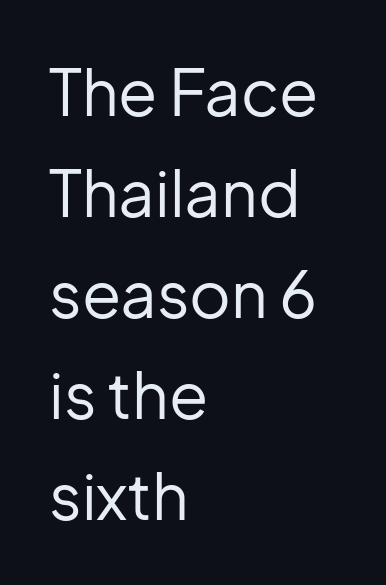
{"serif": "no", "italic": "no", "bold": "no", "weight": "regular", "width": "normal", "stroke_contrast": "low", "x_height": "medium", "monospaced": "no", "underline": "no", "align": "left", "line_spacing": "normal", "line_spacing_ratio": 1.58, "letter_spacing": "normal", "letter_spacing_em": 0.0, "glyph_px": 64}
